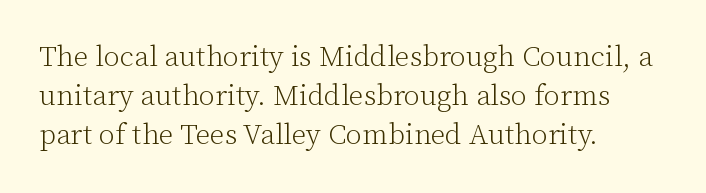
Q: Is the text bold? A: No.
Q: Is the text italic (slanted)? A: No, it is upright.
Q: Is the typeface a serif or a sans-serif typeface? A: Serif.
Q: Is the text underlined? A: No.
Q: How is the paragraph aligned? A: Left-aligned.
Q: Is the spacing between letters normal or unusually wide? A: Normal.
Q: Is the spacing between lines tight, normal or loose? A: Normal.
Q: Width (condensed, normal, or wide)? A: Normal.
Q: Stroke contrast? A: Low.
Q: x-height? A: Medium.
Q: Monospaced? A: No.
